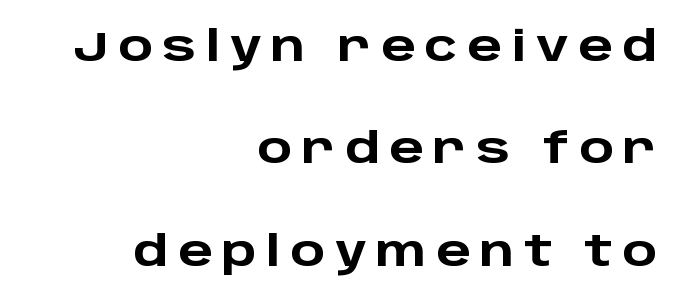
{"serif": "no", "italic": "no", "bold": "yes", "weight": "heavy", "width": "wide", "stroke_contrast": "low", "x_height": "large", "monospaced": "no", "underline": "no", "align": "right", "line_spacing": "loose", "line_spacing_ratio": 2.5, "letter_spacing": "wide", "letter_spacing_em": 0.23, "glyph_px": 41}
